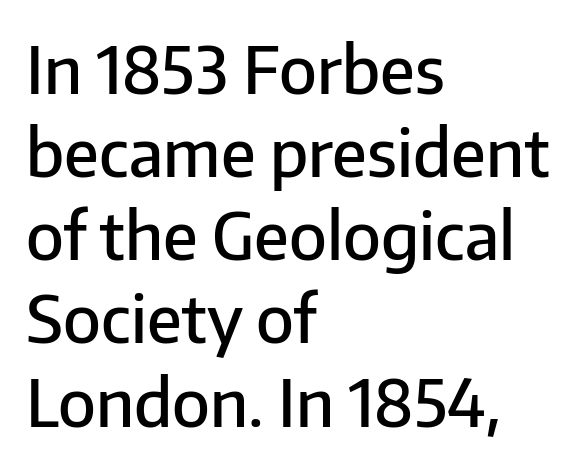
{"serif": "no", "italic": "no", "bold": "semi", "weight": "semibold", "width": "normal", "stroke_contrast": "low", "x_height": "medium", "monospaced": "no", "underline": "no", "align": "left", "line_spacing": "normal", "line_spacing_ratio": 1.26, "letter_spacing": "normal", "letter_spacing_em": 0.0, "glyph_px": 66}
